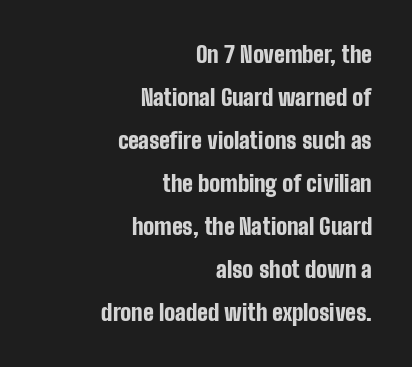
Q: Is the text bold? A: Yes.
Q: Is the text italic (slanted)? A: No, it is upright.
Q: Is the text underlined? A: No.
Q: How is the paragraph aligned? A: Right-aligned.
Q: Is the spacing between letters normal or unusually wide? A: Normal.
